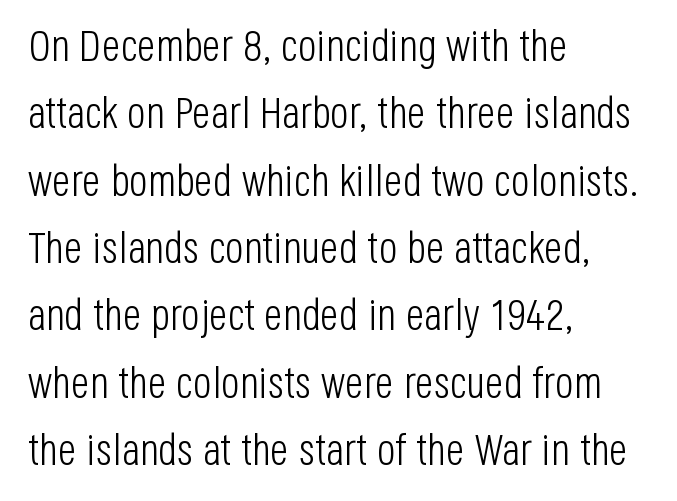
Q: Is the text bold? A: No.
Q: Is the text italic (slanted)? A: No, it is upright.
Q: Is the typeface a serif or a sans-serif typeface? A: Sans-serif.
Q: Is the text underlined? A: No.
Q: How is the paragraph aligned? A: Left-aligned.
Q: Is the spacing between letters normal or unusually wide? A: Normal.
Q: Is the spacing between lines tight, normal or loose? A: Normal.
Q: Width (condensed, normal, or wide)? A: Condensed.
Q: Stroke contrast? A: Low.
Q: x-height? A: Large.
Q: Monospaced? A: No.
